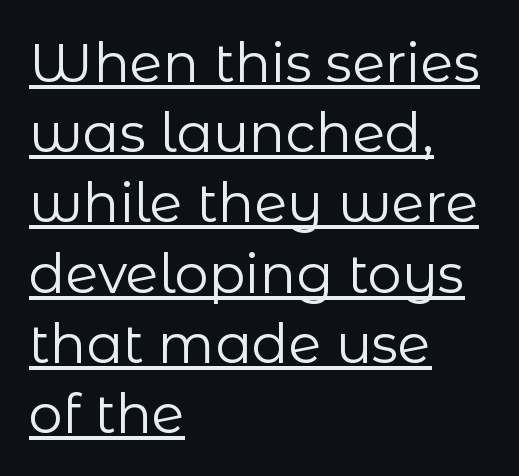
Which margin do the lines hug? The left one — the right edge is uneven. Unbolded letterforms with no extra heft. A typesetter would mark this as roman, not italic. The rendering uses the underline text-decoration. The passage shown has conventional tracking throughout. The lines sit at an ordinary, default distance from one another.
